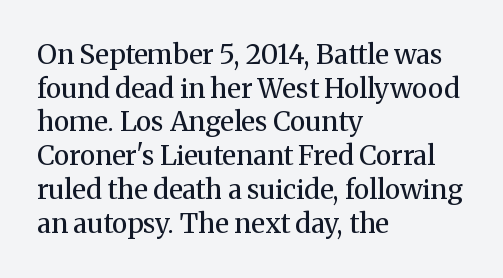
Whoever set this chose a conventional vertical rhythm. Each stroke keeps to a modest, everyday thickness or less. Is there any slant? The stems are plumb. Any mark beneath the type? The region is blank. Horizontal alignment here is leftward, the default for most running prose.
